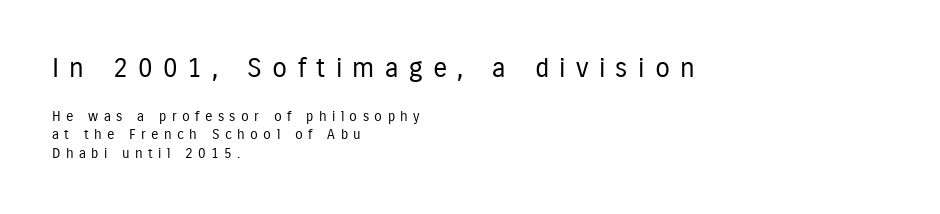
If you drew a ruler down the left edge, every line would touch it. Two sizes are in play, and the larger belongs to the first block. In terms of leading, this rendering sits right in the middle. The lettering stays uniformly vertical, giving the passage a roman look. How are the letters spaced? Widely, with obvious added tracking.
